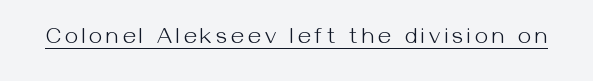
{"italic": "no", "bold": "no", "underline": "yes", "glyph_px": 23}
